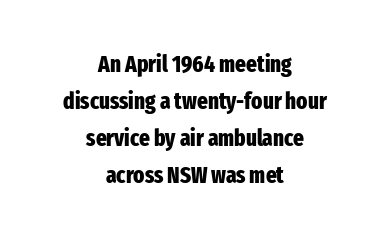
Q: Is the text bold? A: Yes.
Q: Is the text italic (slanted)? A: No, it is upright.
Q: Is the text underlined? A: No.
Q: How is the paragraph aligned? A: Centered.
Q: Is the spacing between letters normal or unusually wide? A: Normal.
Q: Is the spacing between lines tight, normal or loose? A: Normal.
